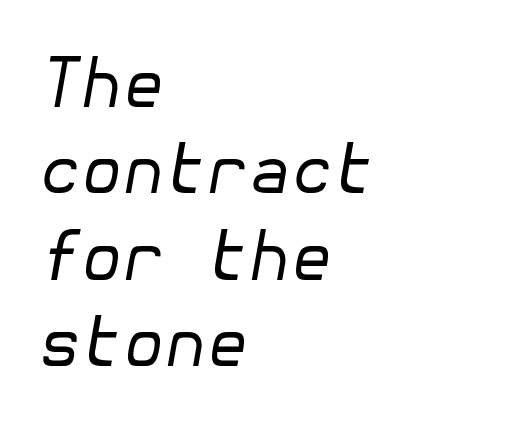
The image shows 68 px regular-weight type, italic (leaning right); set left-aligned, normal line spacing (1.27x), normal letter spacing, not underlined; low stroke contrast and a medium x-height.
